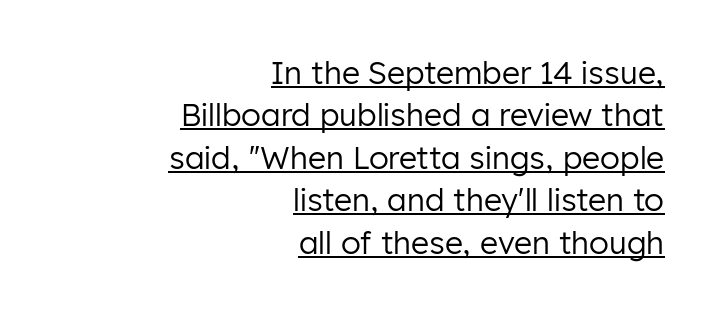
The passage shown is typed in a proportional face where columns would drift. The weight would be labelled regular, book, light, or lighter still. In CSS terms this would be text-align: right. A typesetter would mark this as roman, not italic.
